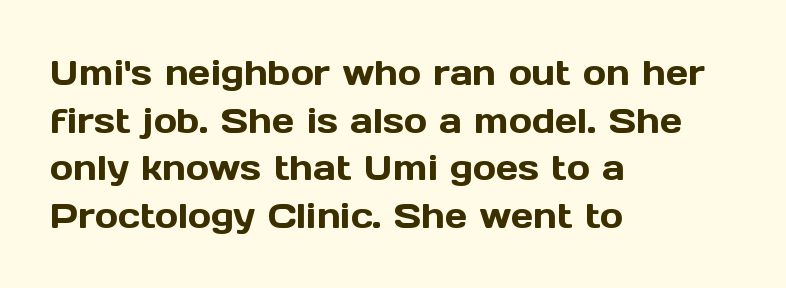
{"serif": "no", "italic": "no", "width": "normal", "x_height": "medium", "monospaced": "no", "underline": "no", "align": "left", "line_spacing": "normal", "line_spacing_ratio": 1.36, "letter_spacing": "normal", "letter_spacing_em": 0.0, "glyph_px": 35}
